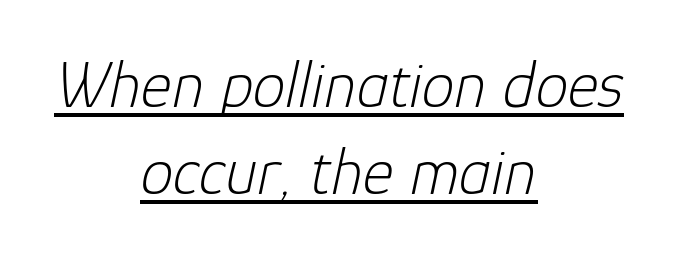
Q: Is the text bold? A: No.
Q: Is the text italic (slanted)? A: Yes, it leans right by about 12 degrees.
Q: Is the text underlined? A: Yes.
Q: How is the paragraph aligned? A: Centered.
Q: Is the spacing between letters normal or unusually wide? A: Normal.
Q: Is the spacing between lines tight, normal or loose? A: Normal.
Q: Width (condensed, normal, or wide)? A: Normal.
Q: Stroke contrast? A: Low.
Q: x-height? A: Medium.
Q: Monospaced? A: No.
